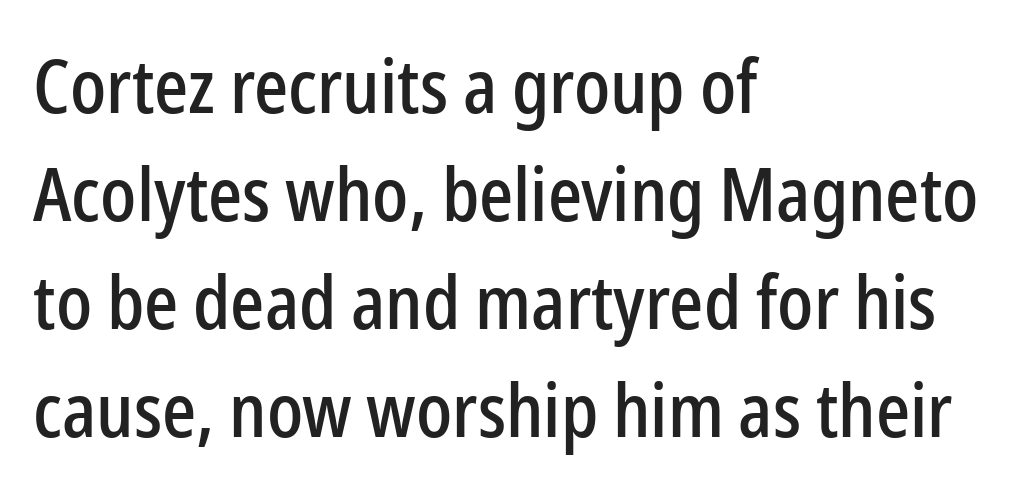
Q: Is the text italic (slanted)? A: No, it is upright.
Q: Is the typeface a serif or a sans-serif typeface? A: Sans-serif.
Q: Is the text underlined? A: No.
Q: How is the paragraph aligned? A: Left-aligned.
Q: Is the spacing between letters normal or unusually wide? A: Normal.
Q: Is the spacing between lines tight, normal or loose? A: Normal.
Q: Width (condensed, normal, or wide)? A: Condensed.
Q: Stroke contrast? A: Low.
Q: x-height? A: Medium.
Q: Monospaced? A: No.
